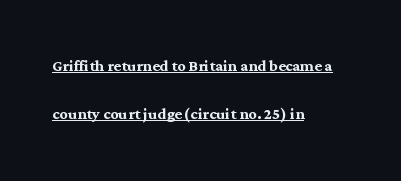
{"italic": "no", "bold": "yes", "underline": "yes", "align": "left", "line_spacing": "loose", "line_spacing_ratio": 2.39, "letter_spacing": "normal", "letter_spacing_em": 0.0, "glyph_px": 20}
